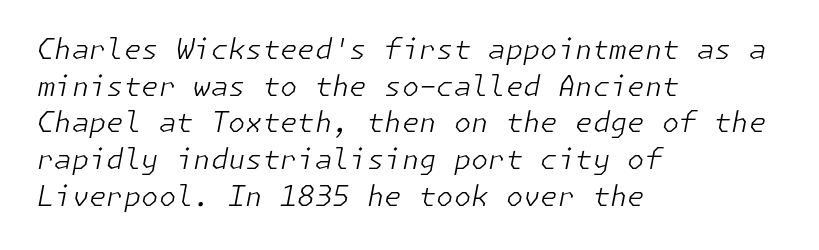
The image shows 28 px light type, italic (leaning right); set left-aligned, normal line spacing (1.31x), normal letter spacing, not underlined; low stroke contrast and a medium x-height.
